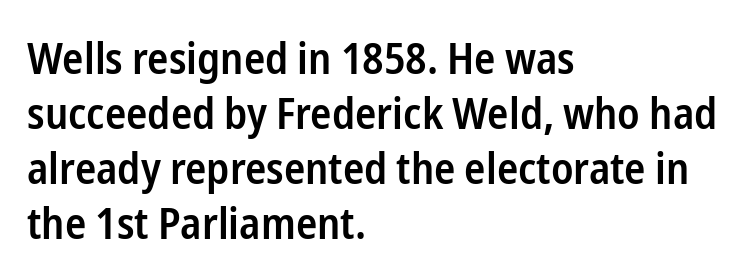
The image shows 44 px semibold, condensed sans-serif type, upright; set left-aligned, normal line spacing (1.25x), normal letter spacing, not underlined; low stroke contrast and a medium x-height.
